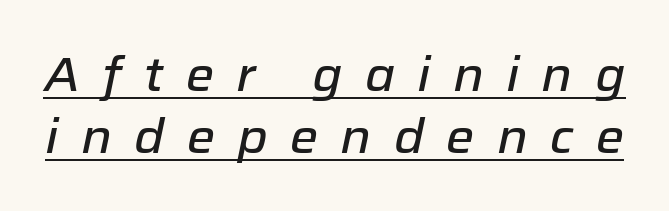
The image shows 48 px text type, italic (leaning right); set normal line spacing (1.29x), unusually wide letter spacing (+0.46 em), underlined; low stroke contrast and a medium x-height.
